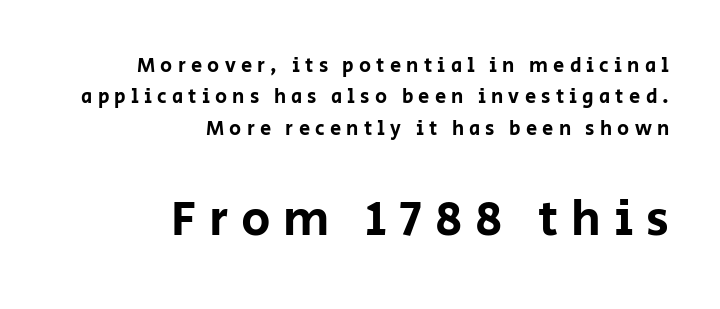
Q: Is the text italic (slanted)? A: No, it is upright.
Q: Is the typeface a serif or a sans-serif typeface? A: Sans-serif.
Q: Is the text underlined? A: No.
Q: How is the paragraph aligned? A: Right-aligned.
Q: Is the spacing between letters normal or unusually wide? A: Unusually wide.
Q: Is the spacing between lines tight, normal or loose? A: Normal.
Q: Which block of text is set in a larger size, the first (top) or the second (bottom)? A: The second (bottom) one.
Q: Width (condensed, normal, or wide)? A: Normal.
Q: Stroke contrast? A: Low.
Q: x-height? A: Large.
Q: Monospaced? A: No.
